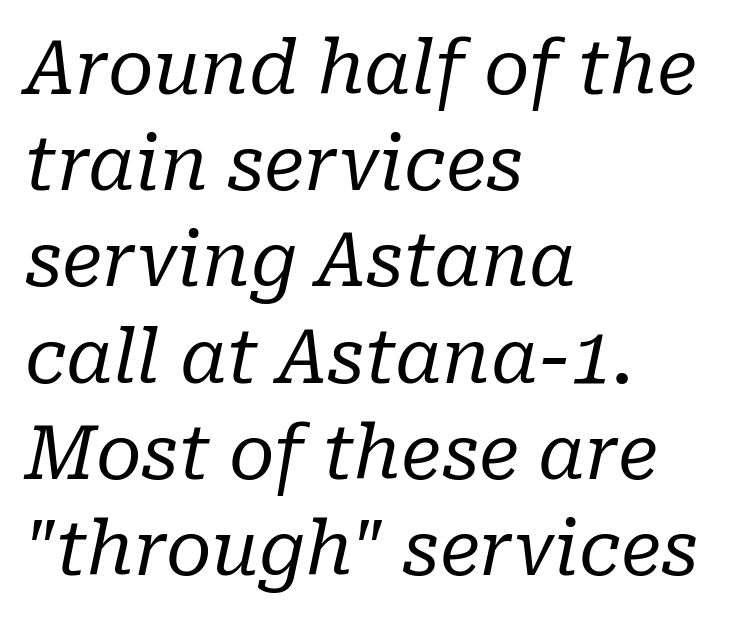
{"serif": "yes", "italic": "yes", "lean": "right", "slant_degrees": 10, "bold": "no", "weight": "regular", "width": "normal", "stroke_contrast": "low", "x_height": "medium", "monospaced": "no", "underline": "no", "align": "left", "line_spacing": "normal", "line_spacing_ratio": 1.3, "letter_spacing": "normal", "letter_spacing_em": 0.0, "glyph_px": 74}
